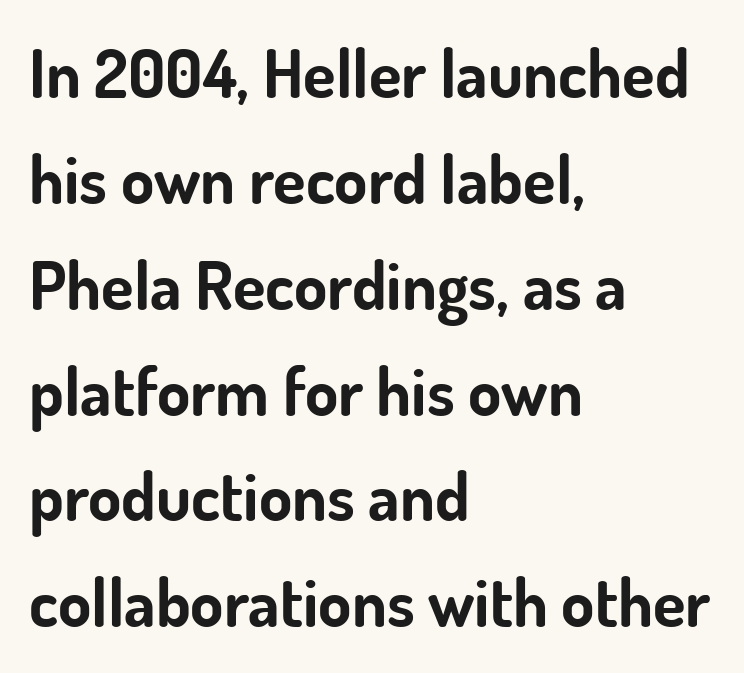
The image shows 67 px bold sans-serif type, upright; set left-aligned, normal line spacing (1.58x), normal letter spacing, not underlined; low stroke contrast and a small x-height.
